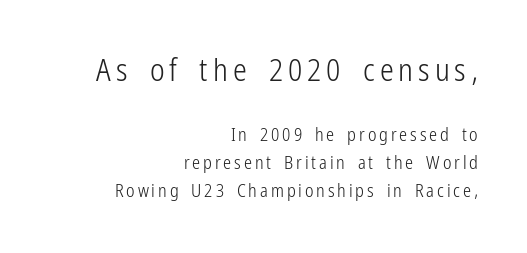
Q: Is the text bold? A: No.
Q: Is the text italic (slanted)? A: No, it is upright.
Q: Is the typeface a serif or a sans-serif typeface? A: Sans-serif.
Q: Is the text underlined? A: No.
Q: How is the paragraph aligned? A: Right-aligned.
Q: Is the spacing between lines tight, normal or loose? A: Normal.
Q: Which block of text is set in a larger size, the first (top) or the second (bottom)? A: The first (top) one.
Q: Width (condensed, normal, or wide)? A: Condensed.
Q: Stroke contrast? A: Low.
Q: x-height? A: Medium.
Q: Monospaced? A: No.
